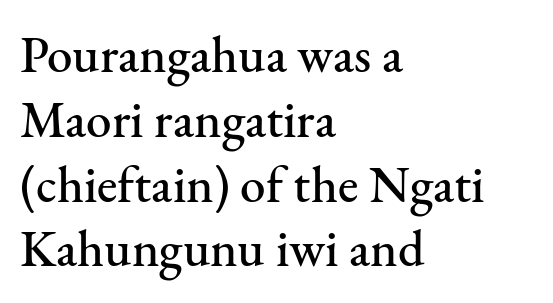
{"serif": "yes", "italic": "no", "width": "normal", "stroke_contrast": "medium", "x_height": "small", "monospaced": "no", "underline": "no", "align": "left", "line_spacing": "normal", "line_spacing_ratio": 1.27, "letter_spacing": "normal", "letter_spacing_em": 0.0, "glyph_px": 51}
